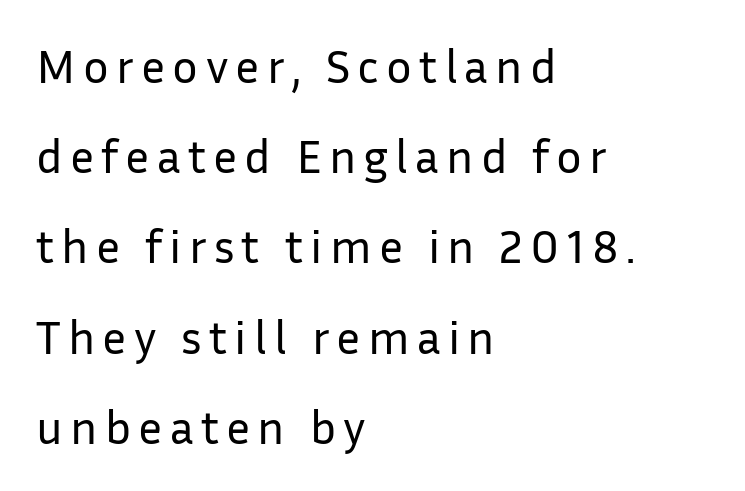
The image shows 48 px regular-weight sans-serif type, upright; set left-aligned, line spacing 1.88x, not underlined; low stroke contrast and a medium x-height.
